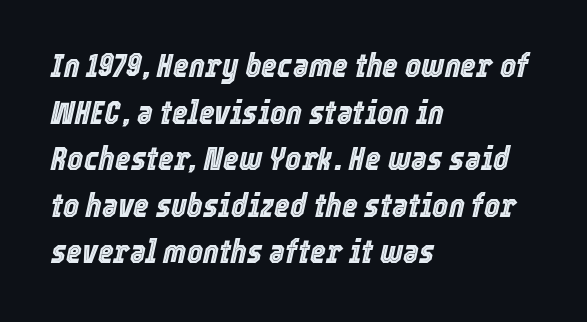
Q: Is the text italic (slanted)? A: Yes, it leans right by about 12 degrees.
Q: Is the text underlined? A: No.
Q: How is the paragraph aligned? A: Left-aligned.
Q: Is the spacing between letters normal or unusually wide? A: Normal.
Q: Is the spacing between lines tight, normal or loose? A: Normal.
Q: Width (condensed, normal, or wide)? A: Condensed.
Q: x-height? A: Medium.
Q: Monospaced? A: No.
